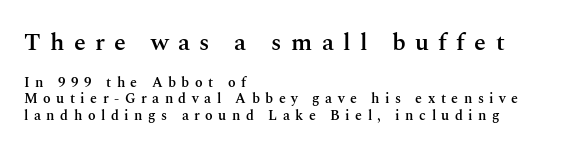
Q: Is the text bold? A: Semi-bold.
Q: Is the text italic (slanted)? A: No, it is upright.
Q: Is the text underlined? A: No.
Q: How is the paragraph aligned? A: Left-aligned.
Q: Is the spacing between letters normal or unusually wide? A: Unusually wide.
Q: Which block of text is set in a larger size, the first (top) or the second (bottom)? A: The first (top) one.
